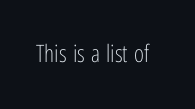
{"italic": "no", "bold": "no", "underline": "no", "letter_spacing": "normal", "letter_spacing_em": 0.0, "glyph_px": 24}
